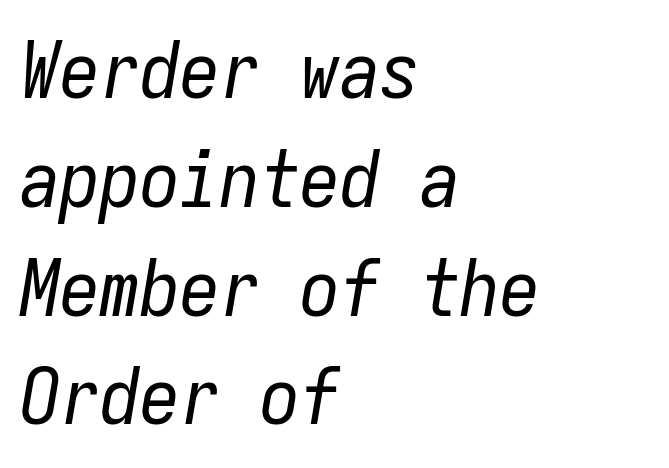
The image shows 80 px regular-weight, condensed type, italic (leaning right), monospaced; set left-aligned, normal line spacing (1.36x), normal letter spacing, not underlined; low stroke contrast and a medium x-height.
